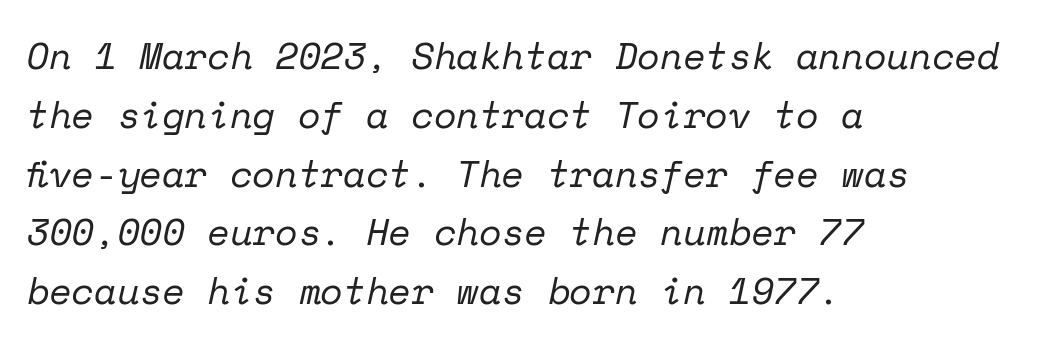
Q: Is the text bold? A: No.
Q: Is the text italic (slanted)? A: Yes, it leans right by about 12 degrees.
Q: Is the typeface a serif or a sans-serif typeface? A: Serif.
Q: Is the text underlined? A: No.
Q: How is the paragraph aligned? A: Left-aligned.
Q: Is the spacing between letters normal or unusually wide? A: Normal.
Q: Is the spacing between lines tight, normal or loose? A: Normal.
Q: Width (condensed, normal, or wide)? A: Normal.
Q: Stroke contrast? A: Low.
Q: x-height? A: Medium.
Q: Monospaced? A: Yes.
